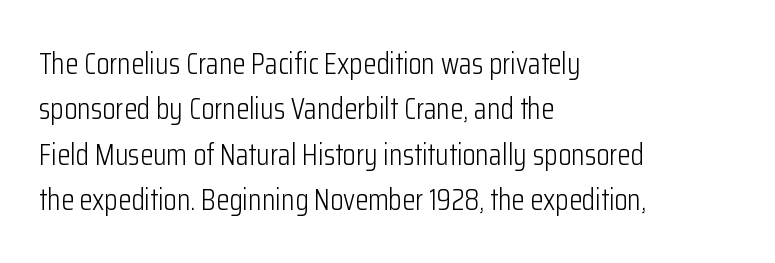
{"serif": "no", "italic": "no", "bold": "no", "weight": "light", "width": "condensed", "stroke_contrast": "low", "x_height": "medium", "monospaced": "no", "underline": "no", "align": "left", "line_spacing": "normal", "line_spacing_ratio": 1.51, "letter_spacing": "normal", "letter_spacing_em": 0.0, "glyph_px": 30}
